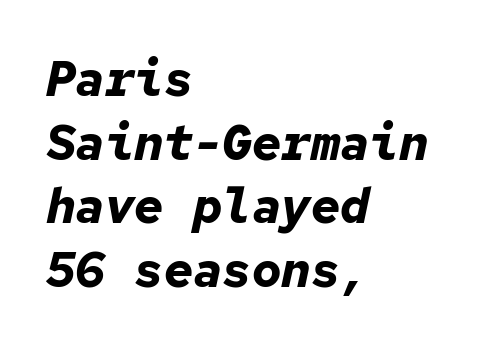
{"italic": "yes", "lean": "right", "slant_degrees": 12, "bold": "yes", "weight": "bold", "width": "normal", "stroke_contrast": "low", "x_height": "medium", "monospaced": "yes", "underline": "no", "align": "left", "line_spacing": "normal", "line_spacing_ratio": 1.3, "letter_spacing": "normal", "letter_spacing_em": 0.0, "glyph_px": 49}
